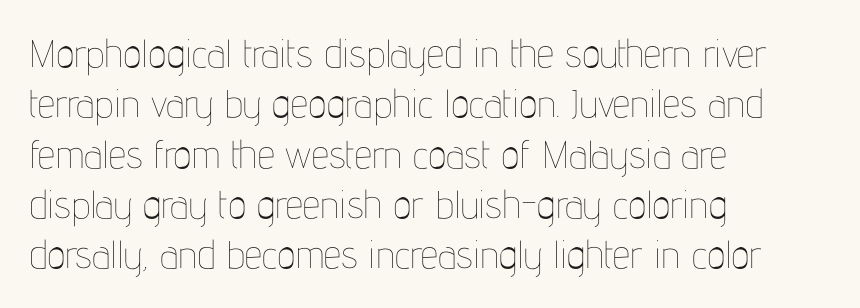
Q: Is the text bold? A: No.
Q: Is the text italic (slanted)? A: No, it is upright.
Q: Is the text underlined? A: No.
Q: How is the paragraph aligned? A: Left-aligned.
Q: Is the spacing between letters normal or unusually wide? A: Normal.
Q: Is the spacing between lines tight, normal or loose? A: Normal.
Q: Width (condensed, normal, or wide)? A: Condensed.
Q: Stroke contrast? A: Low.
Q: x-height? A: Medium.
Q: Monospaced? A: No.
